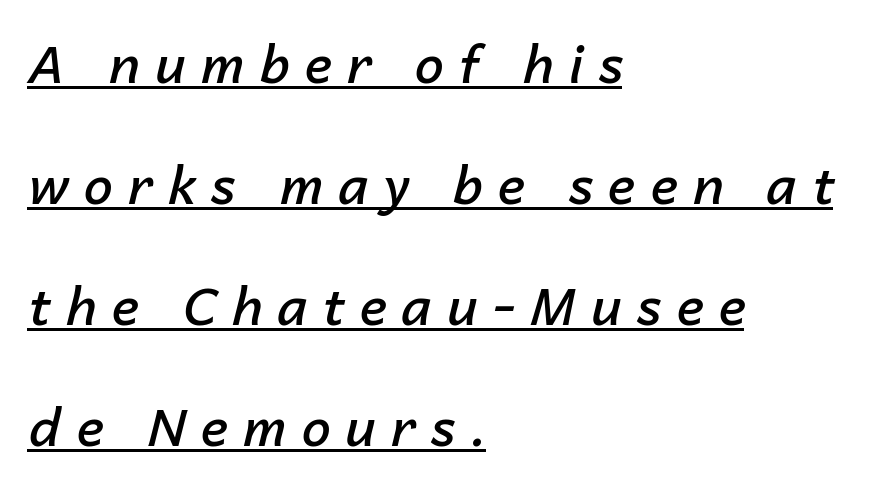
A semibold gives these letters moderate extra thickness, short of bold. Does the leading feel generous? Absolutely, it's lavish. There's an unmistakable incline to the writing here. The sample's only ornament is a line tracing under the words.
